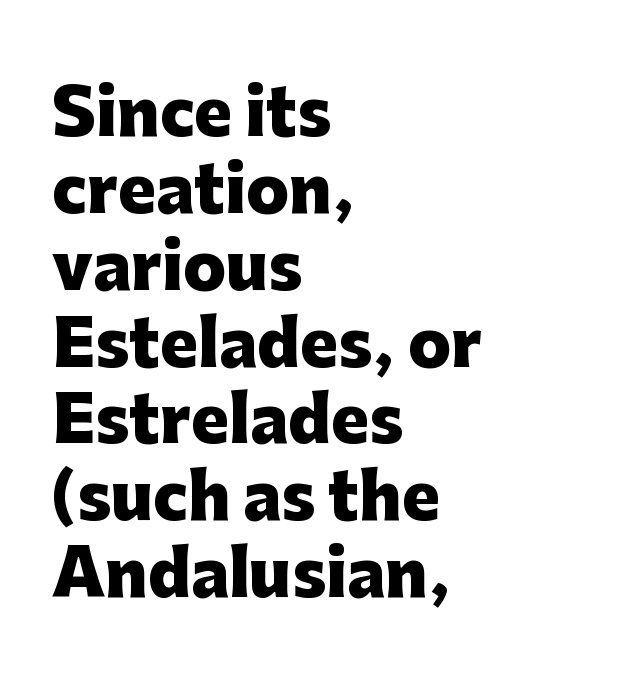
Rendered with straight, roman letterforms. Descenders hang freely into open space. Letterform terminals end flat and unadorned throughout the passage. You could call the tracking neutral — neither tight nor loose. How heavy is the stroke? Heavy — this is a bold.
